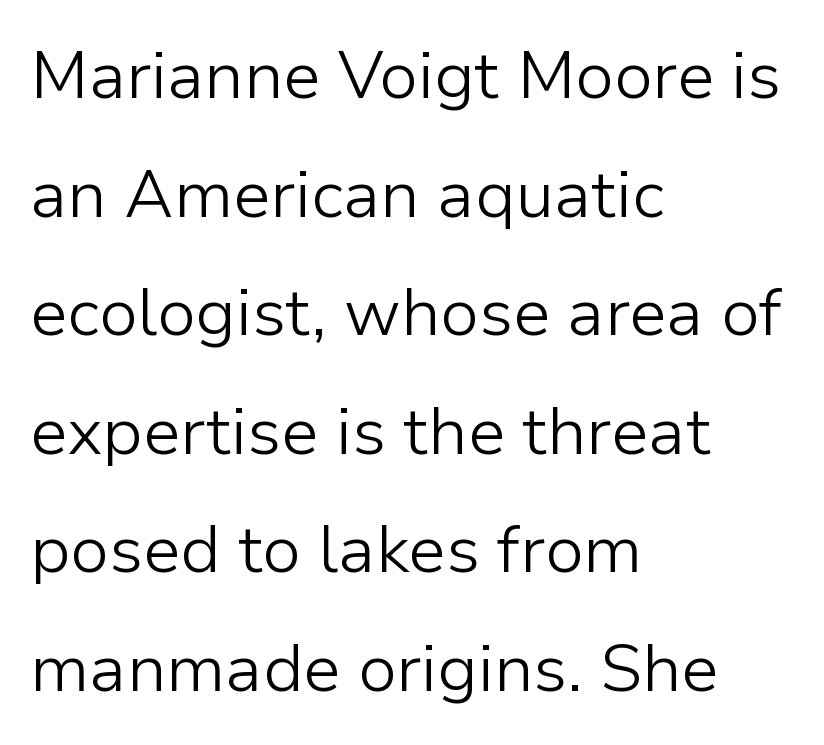
The passage shown is typeset with a sans-serif family. Ascenders rise straight up at ninety degrees. Visually the block forms a straight wall on the left and a jagged coastline on the right. Just letters on the line, the space beneath them empty. The strokes are not fattened; the text isn't bold.
